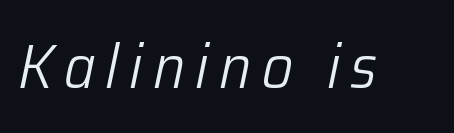
If you drew a line through each stem, it would be angled. The face used here is proportionally spaced, like ordinary book or web type. The strokes are not fattened; the text isn't bold. Any mark beneath the type? The region is blank.
